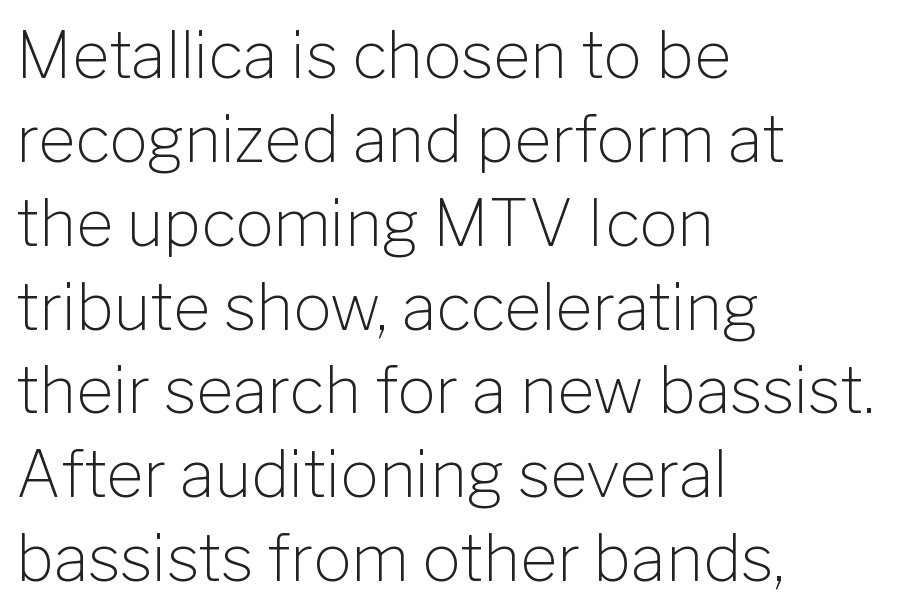
Q: Is the text bold? A: No.
Q: Is the text italic (slanted)? A: No, it is upright.
Q: Is the typeface a serif or a sans-serif typeface? A: Sans-serif.
Q: Is the text underlined? A: No.
Q: How is the paragraph aligned? A: Left-aligned.
Q: Is the spacing between letters normal or unusually wide? A: Normal.
Q: Is the spacing between lines tight, normal or loose? A: Normal.
Q: Width (condensed, normal, or wide)? A: Normal.
Q: Stroke contrast? A: Low.
Q: x-height? A: Medium.
Q: Monospaced? A: No.
